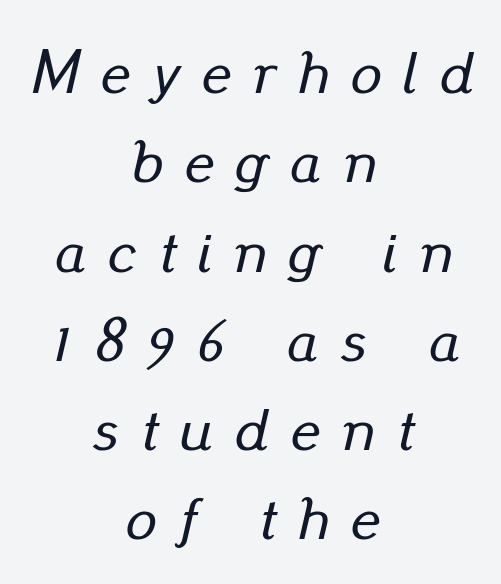
The lines are quadded center. The rendering uses natural spacing where letterforms have individual widths. What stands out about the letter spacing? Its width — letters are far apart. Is there much room between lines? A standard amount, neither cramped nor airy.
